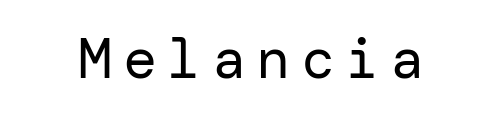
The typesetting does not lean heavy: it is not bold. The characters display no serif detailing; their extremities are plain. The font's upright variant was chosen for this text. The specimen omits any rule beneath the text block's lines.
